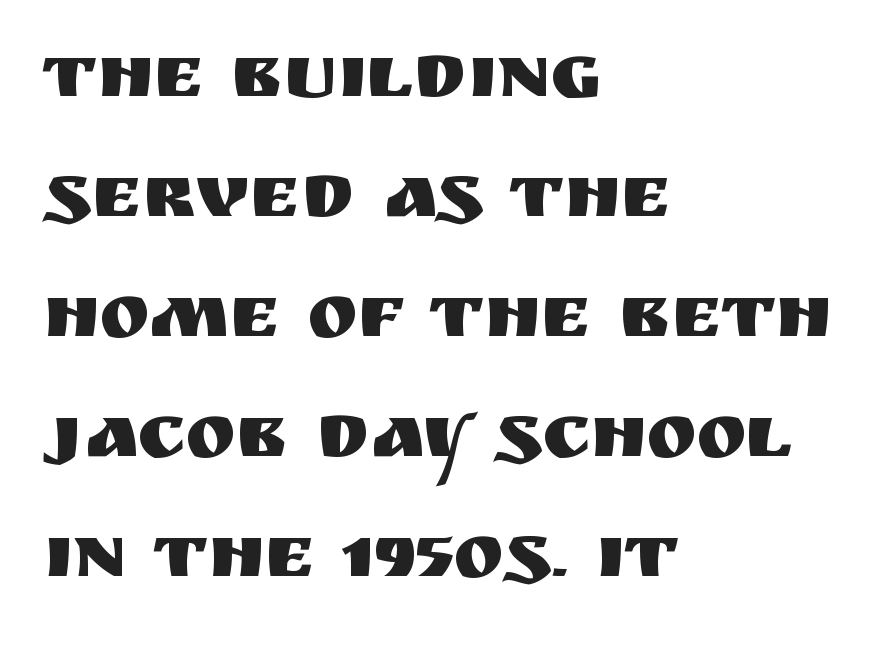
Q: Is the text italic (slanted)? A: No, it is upright.
Q: Is the typeface a serif or a sans-serif typeface? A: Sans-serif.
Q: Is the text underlined? A: No.
Q: How is the paragraph aligned? A: Left-aligned.
Q: Is the spacing between letters normal or unusually wide? A: Normal.
Q: Is the spacing between lines tight, normal or loose? A: Normal.
Q: Width (condensed, normal, or wide)? A: Normal.
Q: Stroke contrast? A: Medium.
Q: x-height? A: Large.
Q: Monospaced? A: No.
